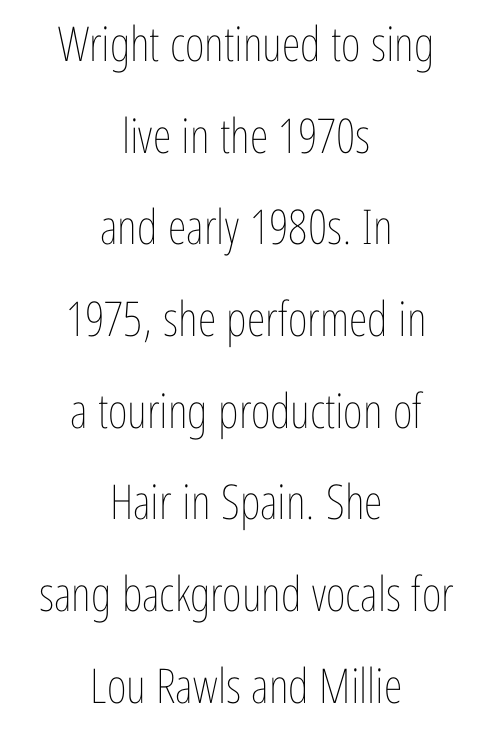
Q: Is the text bold? A: No.
Q: Is the text italic (slanted)? A: No, it is upright.
Q: Is the text underlined? A: No.
Q: How is the paragraph aligned? A: Centered.
Q: Is the spacing between letters normal or unusually wide? A: Normal.
Q: Is the spacing between lines tight, normal or loose? A: Loose.
Q: Width (condensed, normal, or wide)? A: Condensed.
Q: Stroke contrast? A: Low.
Q: x-height? A: Medium.
Q: Monospaced? A: No.
